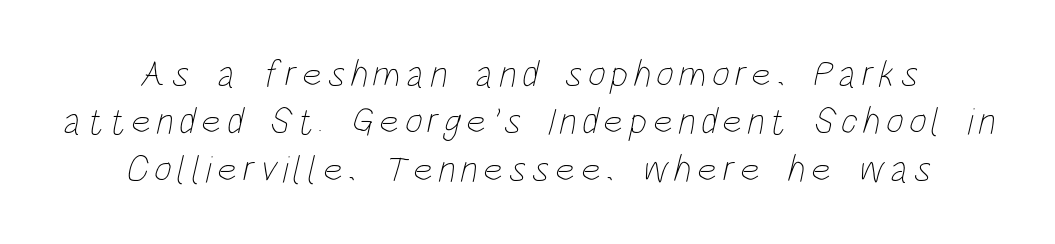
{"bold": "no", "weight": "thin", "width": "condensed", "stroke_contrast": "low", "x_height": "large", "monospaced": "no", "underline": "no", "line_spacing": "normal", "line_spacing_ratio": 1.25, "glyph_px": 38}
